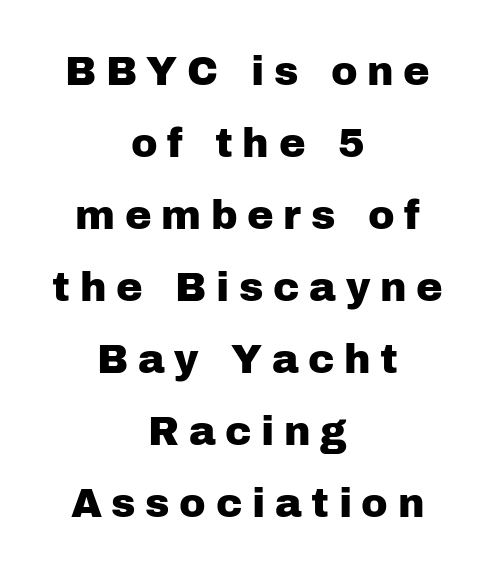
Q: Is the text italic (slanted)? A: No, it is upright.
Q: Is the typeface a serif or a sans-serif typeface? A: Sans-serif.
Q: Is the text underlined? A: No.
Q: How is the paragraph aligned? A: Centered.
Q: Is the spacing between letters normal or unusually wide? A: Unusually wide.
Q: Width (condensed, normal, or wide)? A: Normal.
Q: Stroke contrast? A: Low.
Q: x-height? A: Medium.
Q: Monospaced? A: No.
